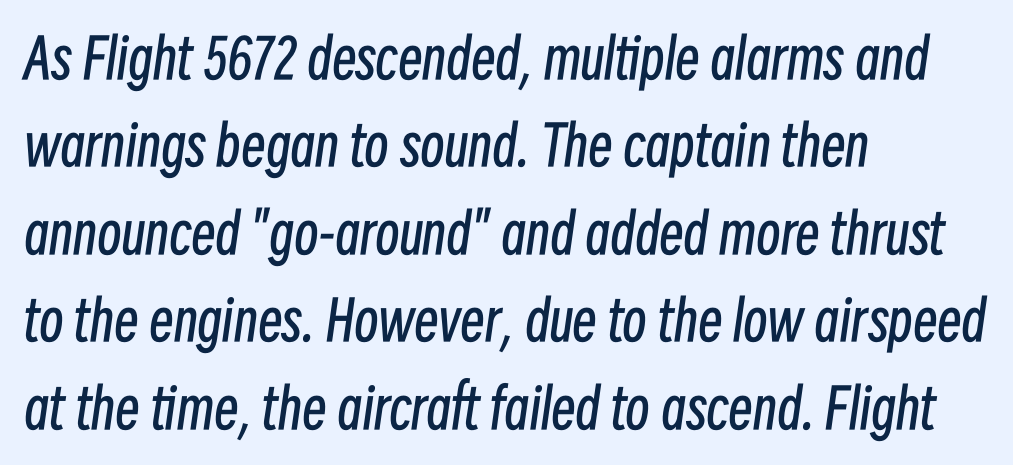
Q: Is the text bold? A: No.
Q: Is the text italic (slanted)? A: Yes, it leans right by about 8 degrees.
Q: Is the text underlined? A: No.
Q: How is the paragraph aligned? A: Left-aligned.
Q: Is the spacing between letters normal or unusually wide? A: Normal.
Q: Is the spacing between lines tight, normal or loose? A: Normal.
Q: Width (condensed, normal, or wide)? A: Condensed.
Q: Stroke contrast? A: Low.
Q: x-height? A: Medium.
Q: Monospaced? A: No.
